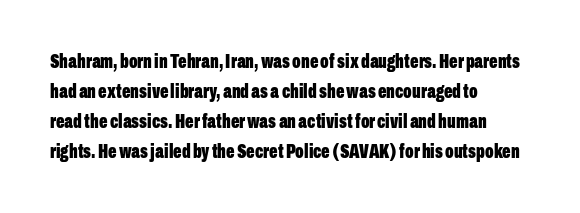
Alignment: flush left. Tall strokes in this sample are plumb rather than angled. Successive baselines arrive at the customary interval. The rendering uses a bold face; every stroke is thick and dark. The specimen omits any rule beneath the text block's lines. Short note: letters normally spaced.
